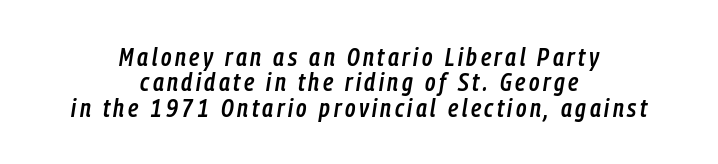
The image shows 25 px text type, italic (leaning right); set centered, tight line spacing (1.02x), not underlined.
